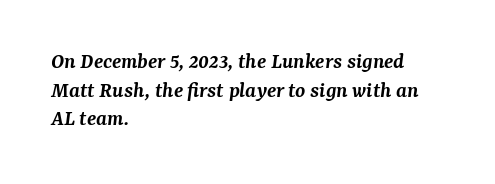
Q: Is the text bold? A: Semi-bold.
Q: Is the text italic (slanted)? A: Yes, it leans right by about 7 degrees.
Q: Is the text underlined? A: No.
Q: How is the paragraph aligned? A: Left-aligned.
Q: Is the spacing between letters normal or unusually wide? A: Normal.
